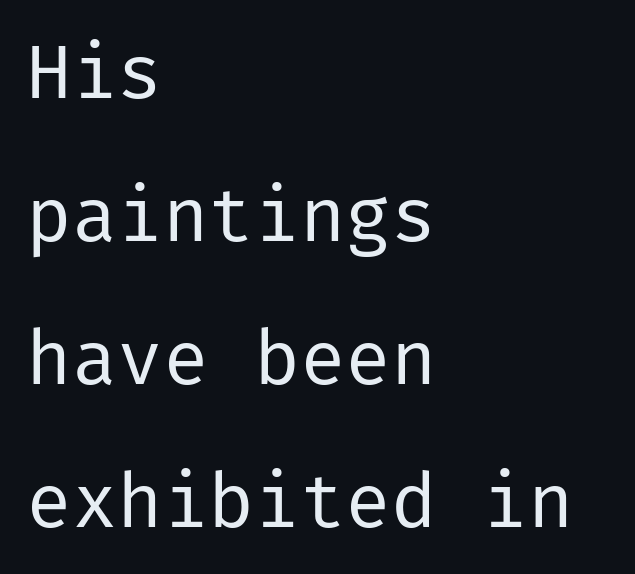
{"serif": "no", "italic": "no", "bold": "no", "weight": "regular", "width": "normal", "stroke_contrast": "low", "x_height": "medium", "underline": "no", "align": "left", "line_spacing_ratio": 1.88, "letter_spacing": "normal", "letter_spacing_em": 0.0, "glyph_px": 76}
